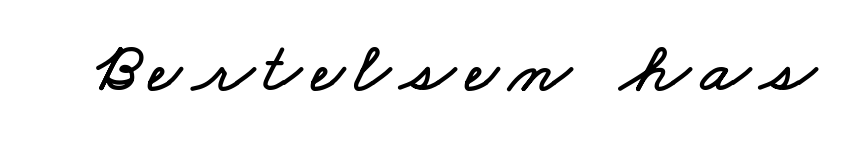
The image shows 72 px wide type; set not underlined; low stroke contrast and a small x-height.
